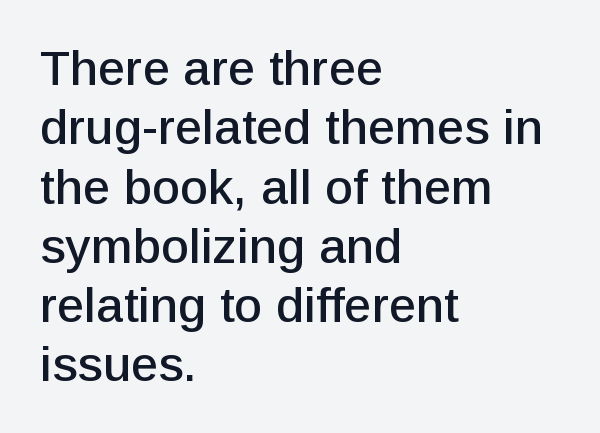
Q: Is the text italic (slanted)? A: No, it is upright.
Q: Is the typeface a serif or a sans-serif typeface? A: Sans-serif.
Q: Is the text underlined? A: No.
Q: How is the paragraph aligned? A: Left-aligned.
Q: Is the spacing between letters normal or unusually wide? A: Normal.
Q: Width (condensed, normal, or wide)? A: Normal.
Q: Stroke contrast? A: Low.
Q: x-height? A: Medium.
Q: Monospaced? A: No.
